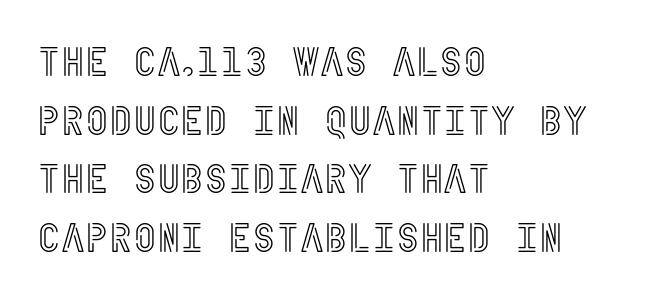
Beneath every word, the page is bare. Every character sits straight up, as roman type does. Here the glyphs are tracked normally, forming tight word shapes. The rag falls on the right side of this text block. Line spacing here is normal.
